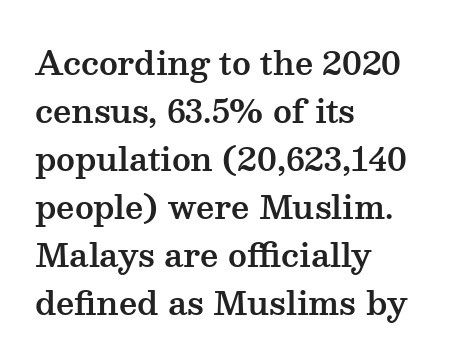
The image shows 32 px wide serif type, upright; set left-aligned, normal line spacing (1.5x), normal letter spacing, not underlined; medium stroke contrast and a medium x-height.
